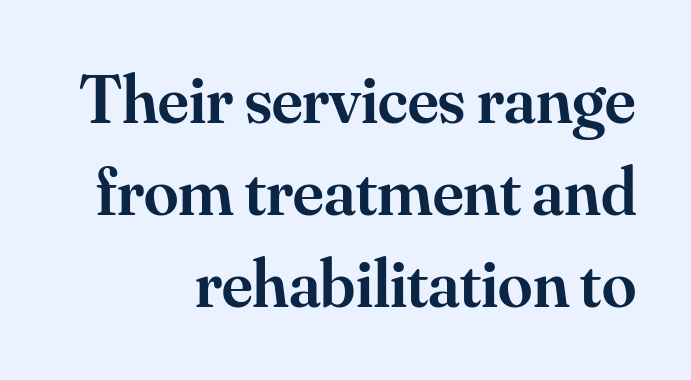
Q: Is the text bold? A: Semi-bold.
Q: Is the text italic (slanted)? A: No, it is upright.
Q: Is the typeface a serif or a sans-serif typeface? A: Serif.
Q: Is the text underlined? A: No.
Q: How is the paragraph aligned? A: Right-aligned.
Q: Is the spacing between letters normal or unusually wide? A: Normal.
Q: Is the spacing between lines tight, normal or loose? A: Normal.
Q: Width (condensed, normal, or wide)? A: Normal.
Q: Stroke contrast? A: Medium.
Q: x-height? A: Small.
Q: Monospaced? A: No.
